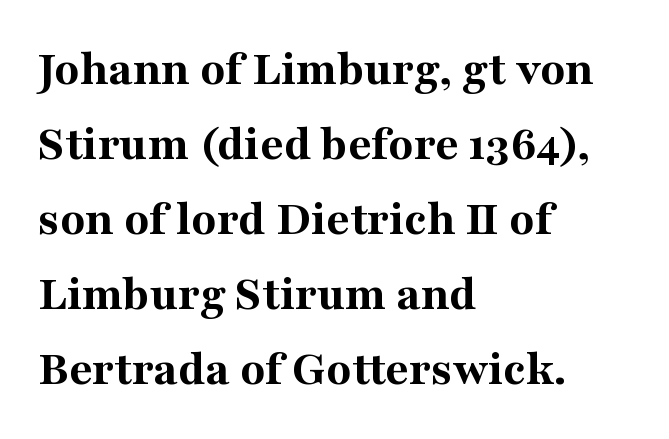
{"serif": "yes", "italic": "no", "bold": "yes", "weight": "bold", "width": "normal", "stroke_contrast": "medium", "x_height": "medium", "monospaced": "no", "underline": "no", "align": "left", "line_spacing": "normal", "line_spacing_ratio": 1.47, "letter_spacing": "normal", "letter_spacing_em": 0.0, "glyph_px": 51}
